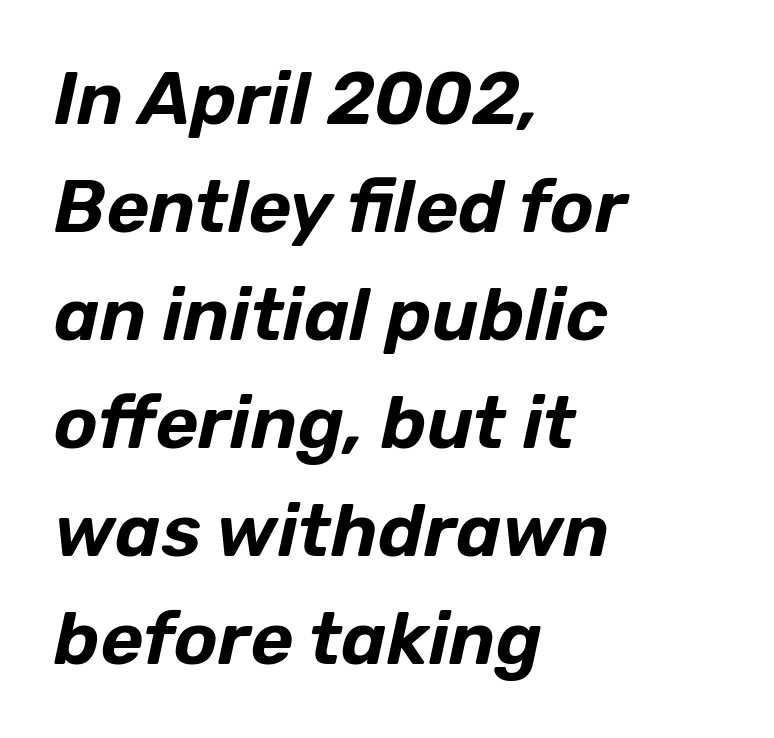
{"italic": "yes", "lean": "right", "slant_degrees": 12, "width": "normal", "stroke_contrast": "low", "x_height": "medium", "monospaced": "no", "underline": "no", "align": "left", "line_spacing": "normal", "line_spacing_ratio": 1.46, "letter_spacing": "normal", "letter_spacing_em": 0.0, "glyph_px": 74}
